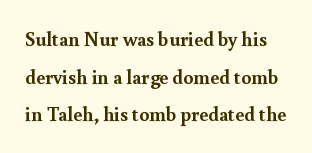
The image shows 20 px bold type, upright; set line spacing 1.88x, normal letter spacing, not underlined.
